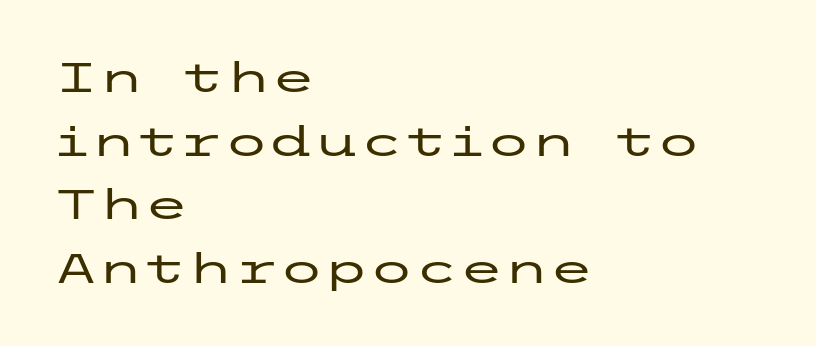
{"serif": "no", "italic": "no", "width": "wide", "stroke_contrast": "low", "x_height": "medium", "underline": "no", "align": "left", "line_spacing": "normal", "line_spacing_ratio": 1.55, "letter_spacing": "normal", "letter_spacing_em": 0.0, "glyph_px": 41}
